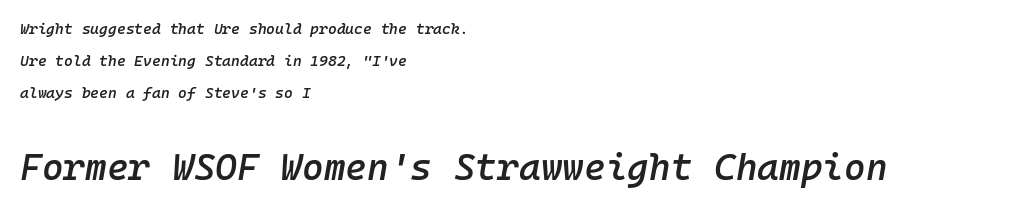
Q: Is the text bold? A: Semi-bold.
Q: Is the text italic (slanted)? A: Yes, it leans right by about 10 degrees.
Q: Is the text underlined? A: No.
Q: How is the paragraph aligned? A: Left-aligned.
Q: Is the spacing between letters normal or unusually wide? A: Normal.
Q: Is the spacing between lines tight, normal or loose? A: Loose.
Q: Which block of text is set in a larger size, the first (top) or the second (bottom)? A: The second (bottom) one.
Q: Width (condensed, normal, or wide)? A: Normal.
Q: Stroke contrast? A: Low.
Q: x-height? A: Medium.
Q: Monospaced? A: Yes.
